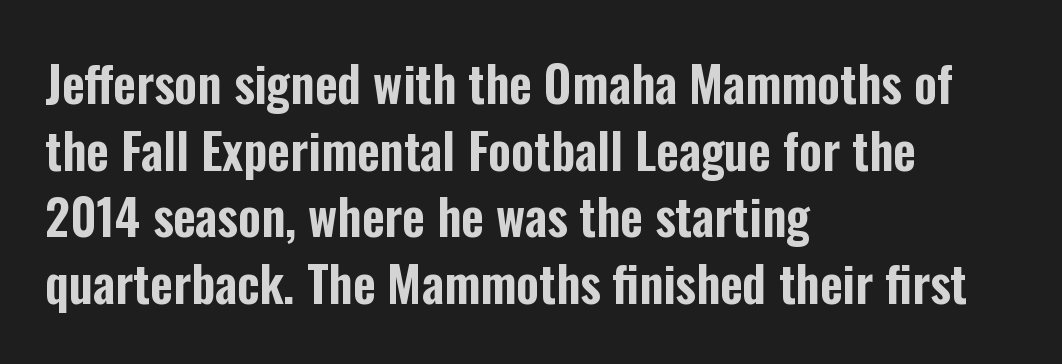
{"serif": "no", "italic": "no", "width": "condensed", "stroke_contrast": "low", "x_height": "medium", "monospaced": "no", "underline": "no", "align": "left", "line_spacing": "normal", "line_spacing_ratio": 1.36, "letter_spacing": "normal", "letter_spacing_em": 0.0, "glyph_px": 49}
